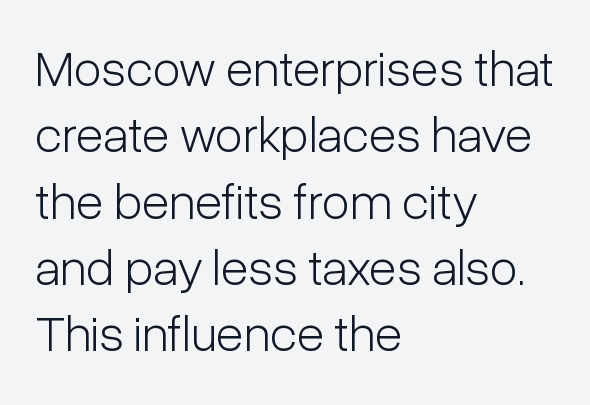
The image shows 51 px light, condensed sans-serif type, upright; set left-aligned, normal line spacing (1.3x), normal letter spacing, not underlined; low stroke contrast and a medium x-height.
